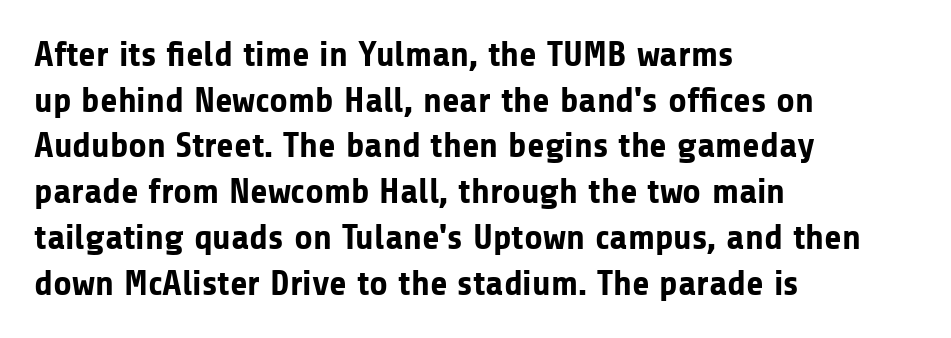
{"serif": "no", "italic": "no", "bold": "yes", "weight": "bold", "width": "normal", "stroke_contrast": "low", "x_height": "medium", "monospaced": "no", "underline": "no", "align": "left", "line_spacing": "normal", "line_spacing_ratio": 1.27, "letter_spacing": "normal", "letter_spacing_em": 0.0, "glyph_px": 36}
